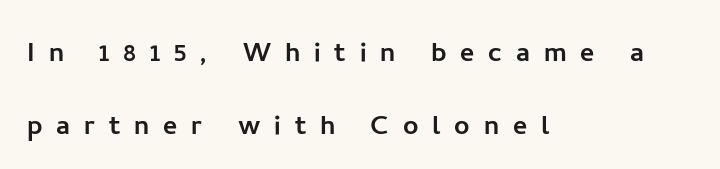
{"serif": "no", "italic": "no", "width": "normal", "stroke_contrast": "low", "x_height": "medium", "monospaced": "no", "underline": "no", "align": "left", "line_spacing": "loose", "line_spacing_ratio": 2.16, "letter_spacing": "wide", "letter_spacing_em": 0.41, "glyph_px": 34}
